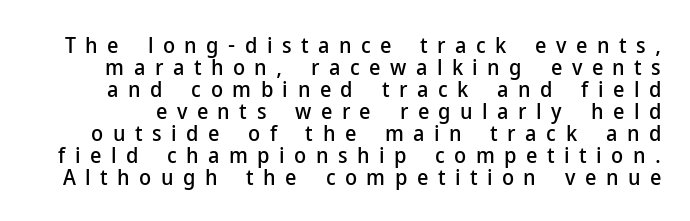
Q: Is the text italic (slanted)? A: No, it is upright.
Q: Is the text underlined? A: No.
Q: Is the spacing between letters normal or unusually wide? A: Unusually wide.
Q: Is the spacing between lines tight, normal or loose? A: Tight.
